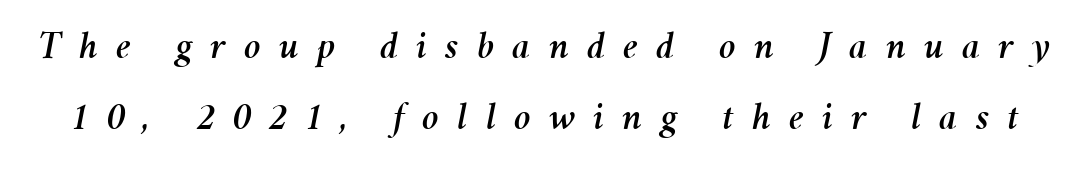
{"italic": "yes", "lean": "right", "slant_degrees": 11, "width": "normal", "stroke_contrast": "medium", "x_height": "medium", "monospaced": "no", "underline": "no", "line_spacing_ratio": 1.78, "letter_spacing": "wide", "letter_spacing_em": 0.45, "glyph_px": 40}
